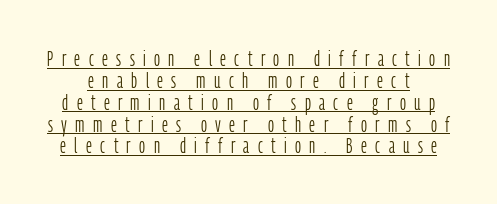
The sample's only ornament is a line tracing under the words. A quiet, ordinary-to-light weight characterises the typeface. Someone cranked the tracking dial way up on this one. Characters remain perfectly vertical along every line.
